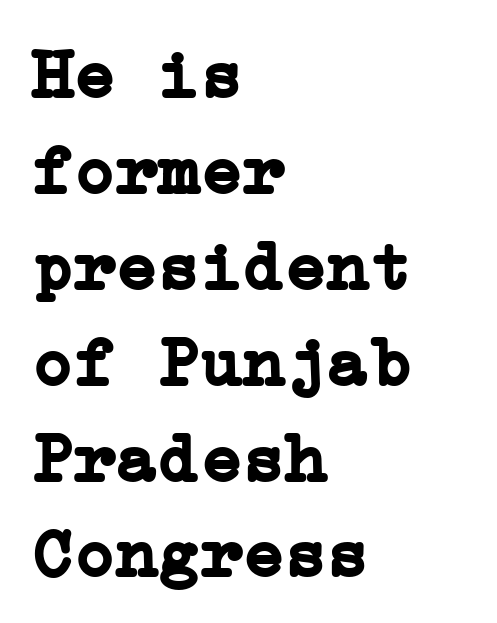
Q: Is the text bold? A: Yes.
Q: Is the text italic (slanted)? A: No, it is upright.
Q: Is the typeface a serif or a sans-serif typeface? A: Serif.
Q: Is the text underlined? A: No.
Q: How is the paragraph aligned? A: Left-aligned.
Q: Is the spacing between letters normal or unusually wide? A: Normal.
Q: Is the spacing between lines tight, normal or loose? A: Normal.
Q: Width (condensed, normal, or wide)? A: Normal.
Q: Stroke contrast? A: Low.
Q: x-height? A: Medium.
